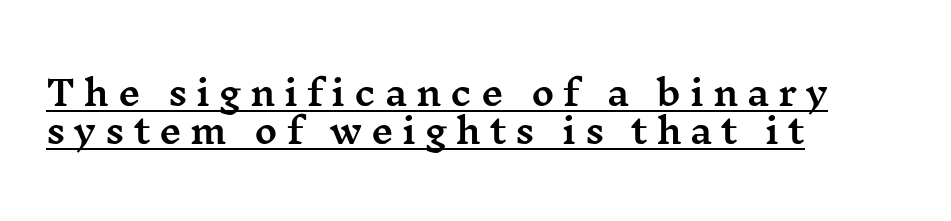
The designer went with a serif here, giving each stem small feet. The designer dialed line spacing down below the default. The words here are underlined. Words appear elongated and porous because spacing is wide. Here the designer chose a conventional face with non-uniform glyph widths. Visually the block forms a straight wall on the left and a jagged coastline on the right.
